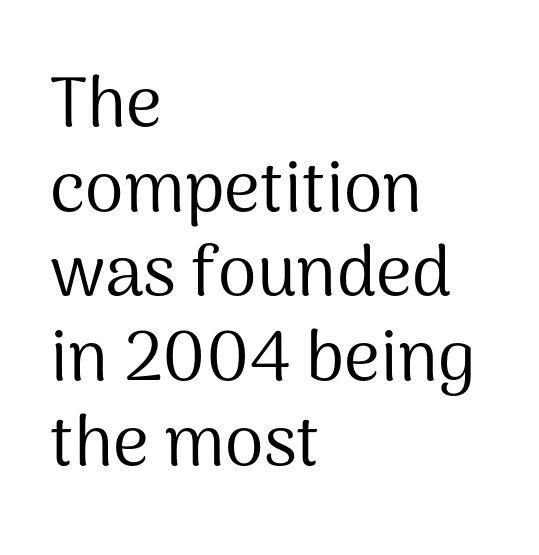
{"serif": "no", "italic": "no", "bold": "no", "weight": "regular", "width": "normal", "stroke_contrast": "medium", "x_height": "medium", "monospaced": "no", "underline": "no", "align": "left", "line_spacing_ratio": 1.21, "letter_spacing": "normal", "letter_spacing_em": 0.0, "glyph_px": 70}
